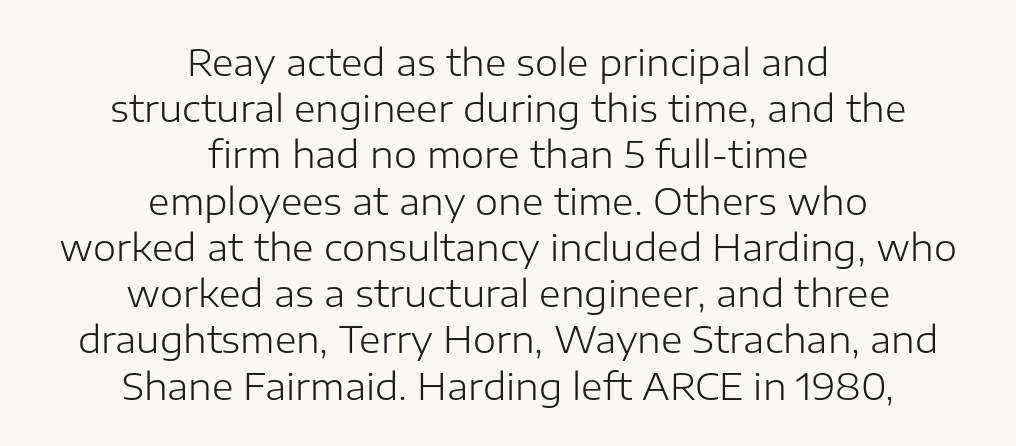
Q: Is the text bold? A: No.
Q: Is the text italic (slanted)? A: No, it is upright.
Q: Is the typeface a serif or a sans-serif typeface? A: Sans-serif.
Q: Is the text underlined? A: No.
Q: How is the paragraph aligned? A: Centered.
Q: Is the spacing between letters normal or unusually wide? A: Normal.
Q: Is the spacing between lines tight, normal or loose? A: Normal.
Q: Width (condensed, normal, or wide)? A: Normal.
Q: Stroke contrast? A: Low.
Q: x-height? A: Medium.
Q: Monospaced? A: No.
